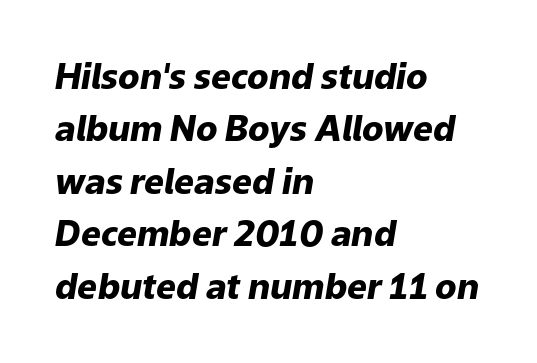
Its strokes are broad and dark, the hallmark of bold type. Leading: standard. The line texture is even and compact thanks to regular tracking. The setting favours the left margin, as ordinary paragraphs usually do.
